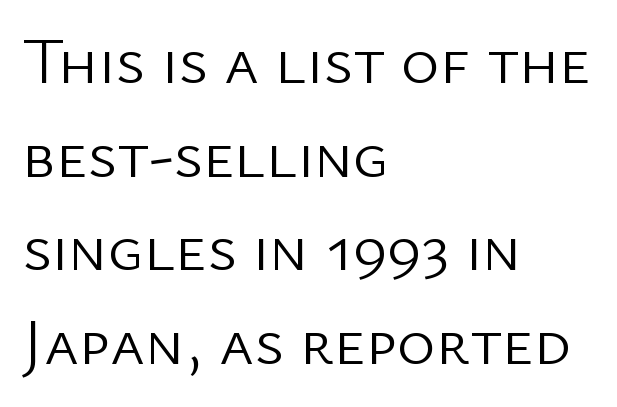
The image shows 66 px light sans-serif type, upright; set left-aligned, normal line spacing (1.42x), normal letter spacing, not underlined; low stroke contrast and a medium x-height.
